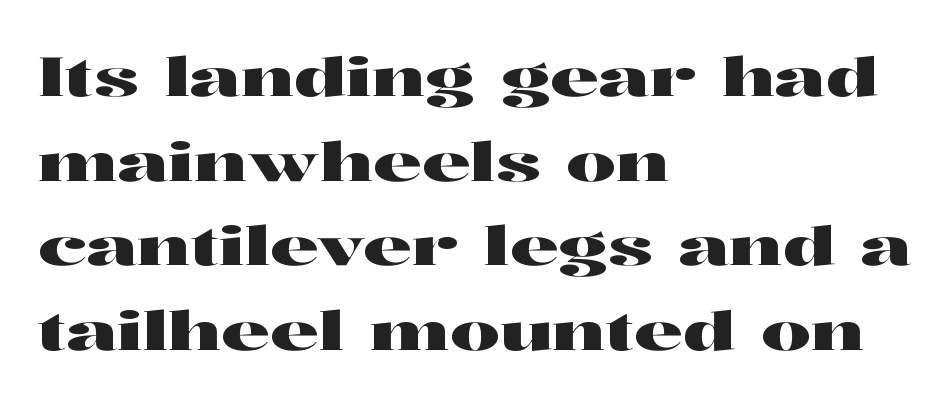
The font's upright variant was chosen for this text. Horizontal bands of white between lines are of average thickness. Letters rest on an invisible, unmarked baseline. In terms of letterspacing, this is plain default setting.
